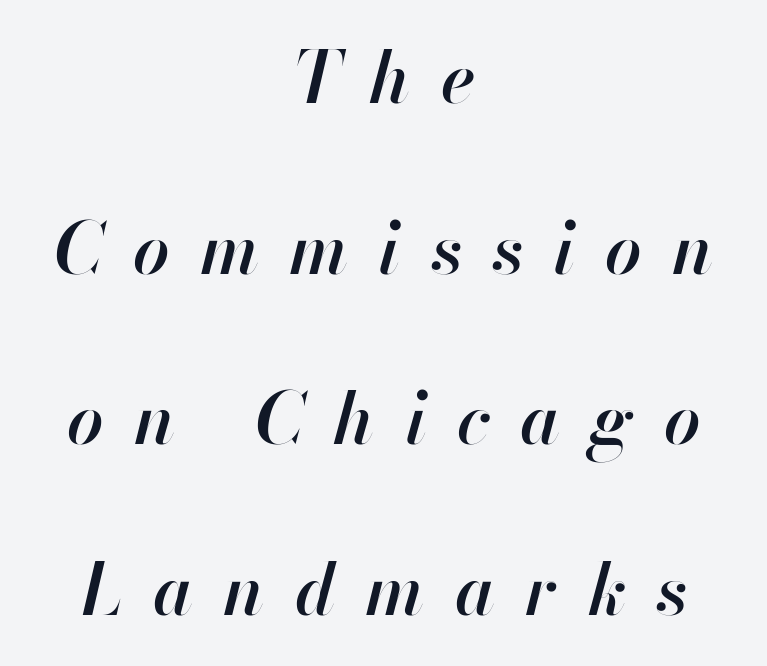
Q: Is the text bold? A: Semi-bold.
Q: Is the text italic (slanted)? A: Yes, it leans right by about 13 degrees.
Q: Is the text underlined? A: No.
Q: How is the paragraph aligned? A: Centered.
Q: Is the spacing between letters normal or unusually wide? A: Unusually wide.
Q: Is the spacing between lines tight, normal or loose? A: Loose.
Q: Width (condensed, normal, or wide)? A: Normal.
Q: Stroke contrast? A: High.
Q: x-height? A: Small.
Q: Monospaced? A: No.
